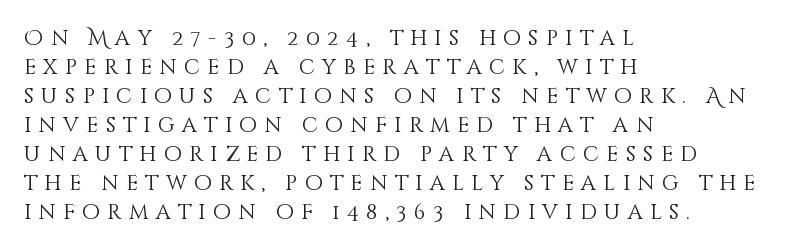
Q: Is the text bold? A: No.
Q: Is the text italic (slanted)? A: No, it is upright.
Q: Is the text underlined? A: No.
Q: How is the paragraph aligned? A: Left-aligned.
Q: Is the spacing between letters normal or unusually wide? A: Unusually wide.
Q: Is the spacing between lines tight, normal or loose? A: Normal.
